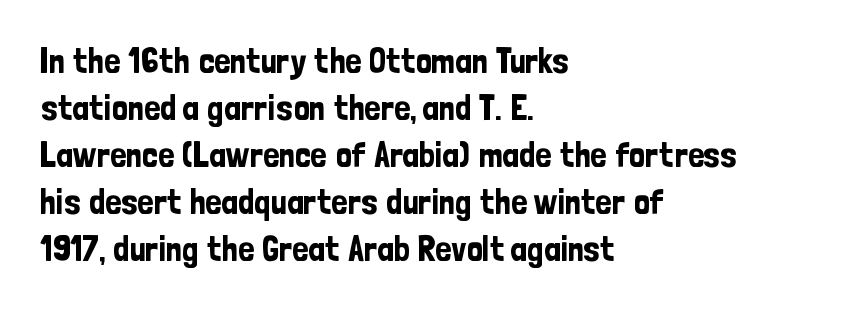
The image shows 35 px condensed sans-serif type, upright; set left-aligned, normal line spacing (1.34x), normal letter spacing, not underlined; low stroke contrast and a medium x-height.
